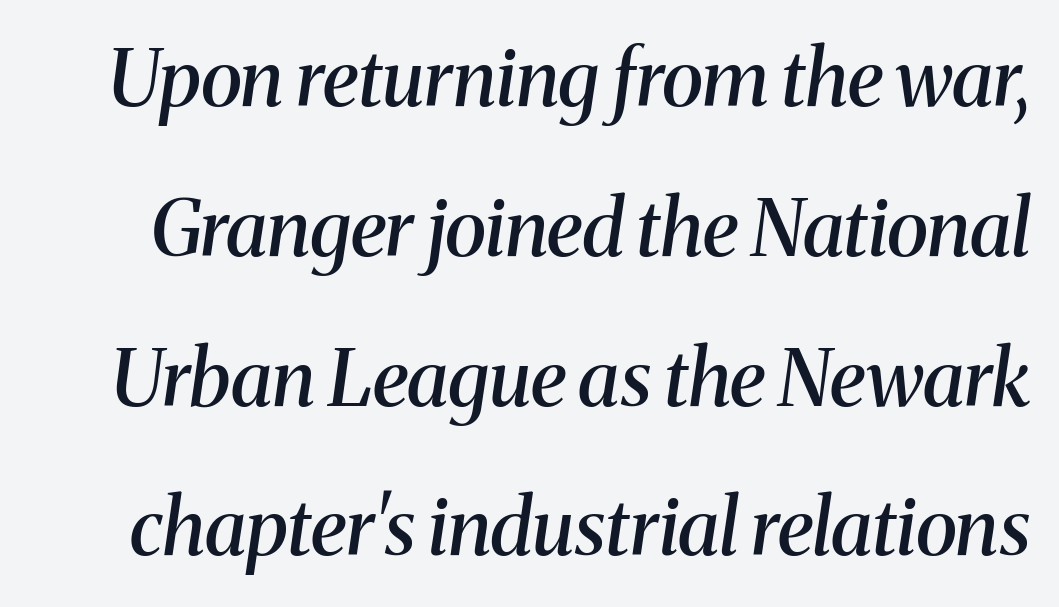
There is no visible air inserted between adjacent glyphs. I'd describe the lettering as semibold — firm but not a full bold. In terms of leading, this rendering errs on the spacious side. Is the type slanted? Yes — the strokes lean at a clear angle.
